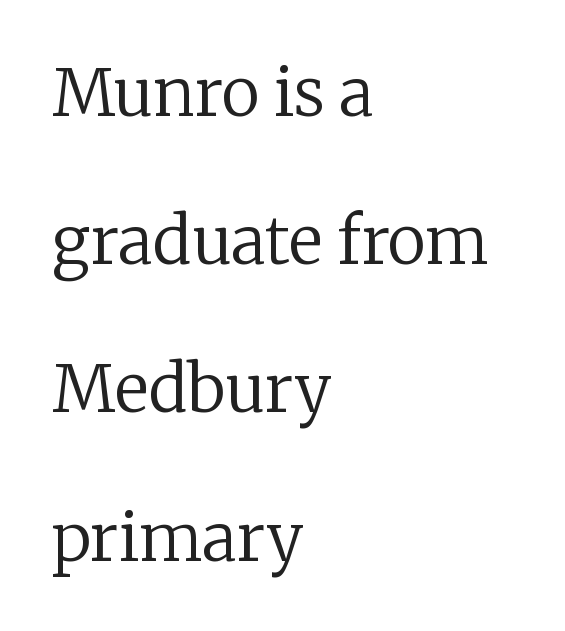
Short note: letters normally spaced. Interline gaps are noticeably wide in this sample. I'd call this a serif setting — the letters wear small feet. Italic: no, the glyphs are upright roman. A classic flush-left, rag-right setting is used for this passage. Nobody drew a line under any word here.
